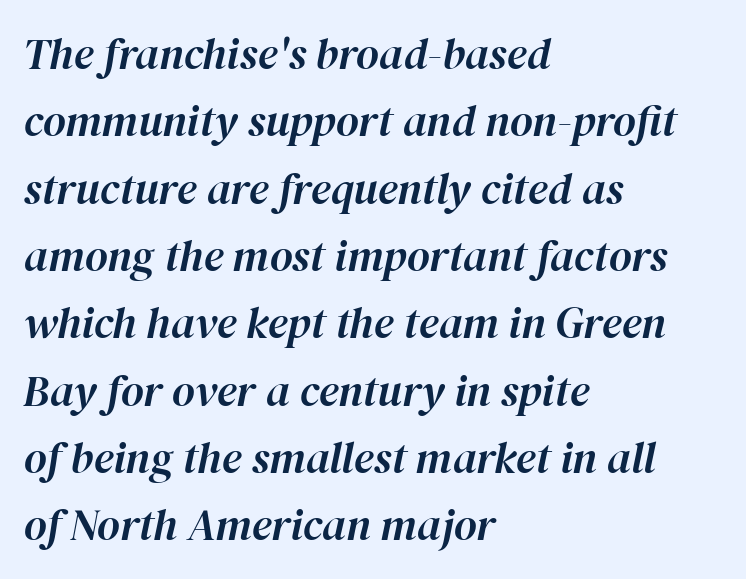
The image shows 44 px text type, italic (leaning right); set left-aligned, normal line spacing (1.53x), normal letter spacing, not underlined; high stroke contrast and a medium x-height.
